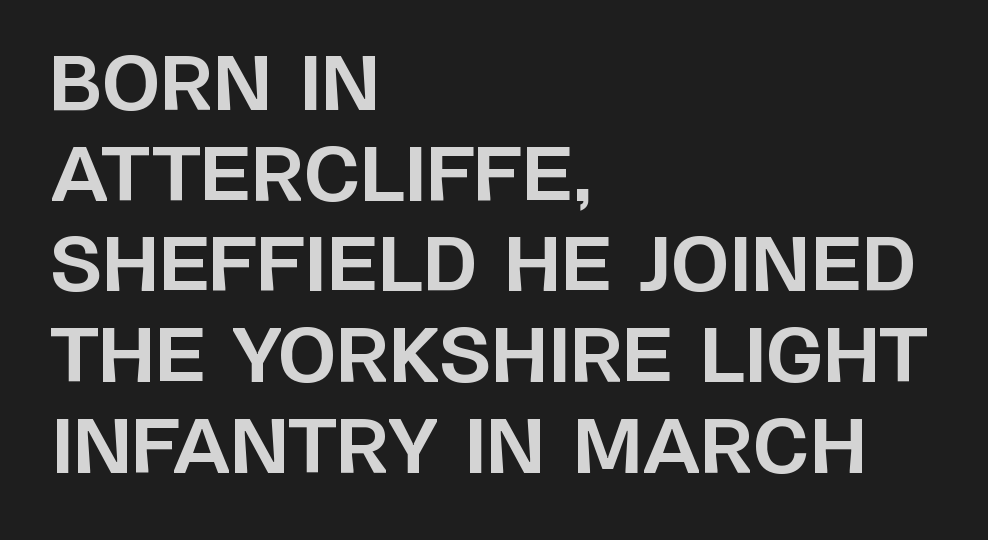
The image shows 75 px bold sans-serif type, upright; set left-aligned, line spacing 1.21x, normal letter spacing, not underlined; low stroke contrast and a large x-height.
